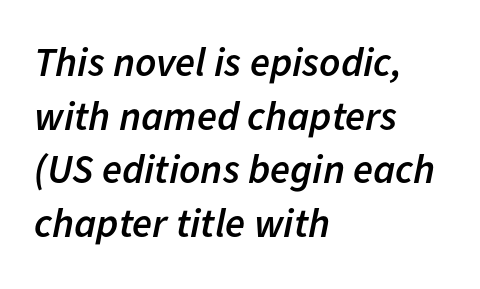
Q: Is the text bold? A: Semi-bold.
Q: Is the text italic (slanted)? A: Yes, it leans right by about 11 degrees.
Q: Is the text underlined? A: No.
Q: How is the paragraph aligned? A: Left-aligned.
Q: Is the spacing between letters normal or unusually wide? A: Normal.
Q: Is the spacing between lines tight, normal or loose? A: Normal.
Q: Width (condensed, normal, or wide)? A: Normal.
Q: Stroke contrast? A: Low.
Q: x-height? A: Medium.
Q: Monospaced? A: No.
